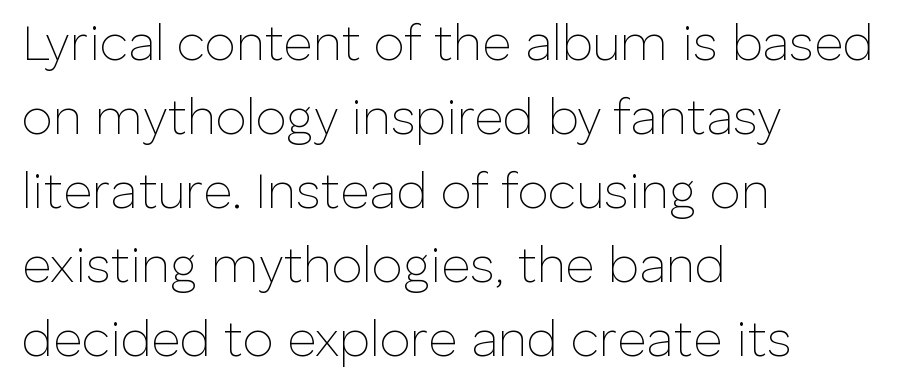
The image shows 50 px thin sans-serif type, upright; set left-aligned, normal line spacing (1.48x), normal letter spacing, not underlined; low stroke contrast and a medium x-height.
